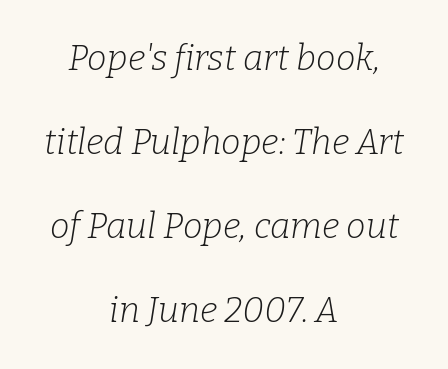
The image shows 35 px light serif type, italic (leaning right); set centered, loose line spacing (2.4x), normal letter spacing, not underlined; low stroke contrast and a medium x-height.
